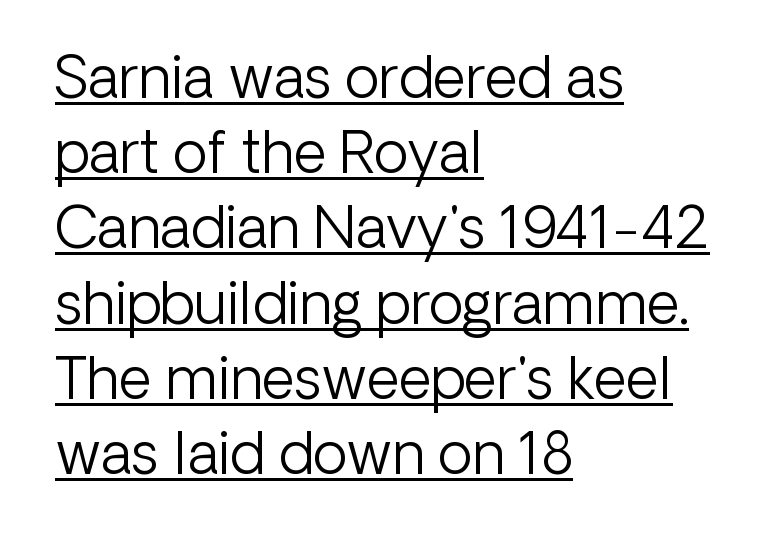
Q: Is the text bold? A: No.
Q: Is the text italic (slanted)? A: No, it is upright.
Q: Is the typeface a serif or a sans-serif typeface? A: Sans-serif.
Q: Is the text underlined? A: Yes.
Q: How is the paragraph aligned? A: Left-aligned.
Q: Is the spacing between letters normal or unusually wide? A: Normal.
Q: Is the spacing between lines tight, normal or loose? A: Normal.
Q: Width (condensed, normal, or wide)? A: Normal.
Q: Stroke contrast? A: Low.
Q: x-height? A: Medium.
Q: Monospaced? A: No.
